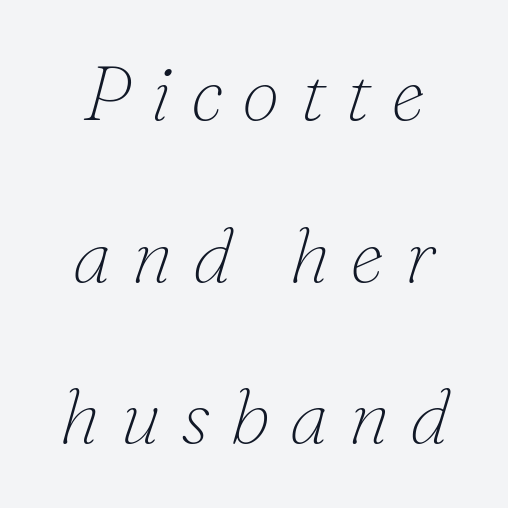
The image shows 77 px thin serif type, italic (leaning right); set loose line spacing (2.1x), unusually wide letter spacing (+0.26 em), not underlined; low stroke contrast and a small x-height.
